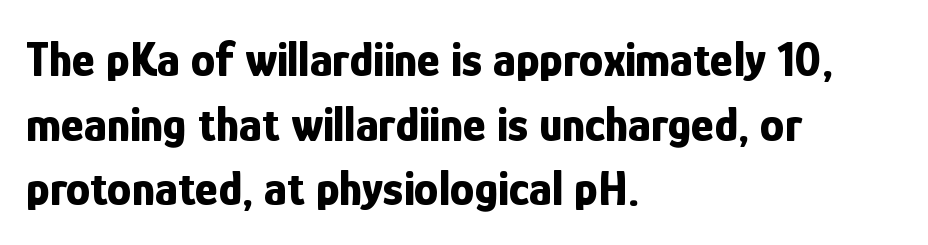
The image shows 49 px bold, condensed sans-serif type, upright; set left-aligned, normal line spacing (1.32x), normal letter spacing, not underlined; low stroke contrast and a medium x-height.
